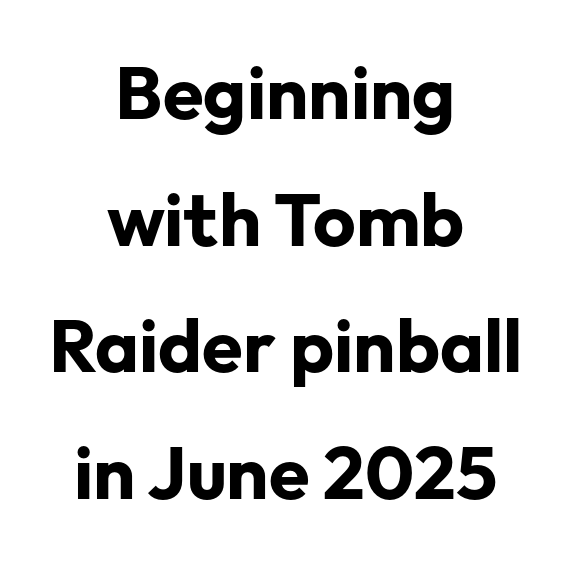
The image shows 74 px bold sans-serif type, upright; set centered, line spacing 1.71x, normal letter spacing, not underlined; low stroke contrast and a medium x-height.
